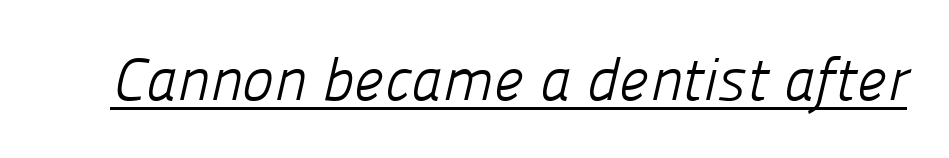
{"serif": "no", "bold": "no", "weight": "light", "width": "normal", "stroke_contrast": "low", "x_height": "medium", "monospaced": "no", "underline": "yes", "letter_spacing": "normal", "letter_spacing_em": 0.0, "glyph_px": 60}
